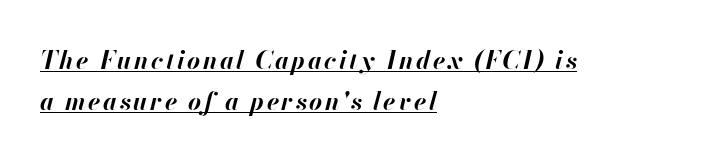
{"italic": "yes", "lean": "right", "slant_degrees": 13, "bold": "yes", "underline": "yes", "align": "left", "line_spacing": "normal", "line_spacing_ratio": 1.63, "glyph_px": 25}
